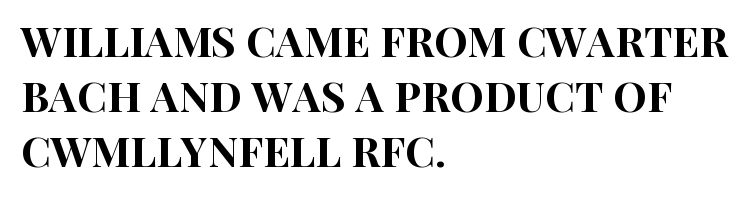
Q: Is the text italic (slanted)? A: No, it is upright.
Q: Is the typeface a serif or a sans-serif typeface? A: Sans-serif.
Q: Is the text underlined? A: No.
Q: How is the paragraph aligned? A: Left-aligned.
Q: Is the spacing between letters normal or unusually wide? A: Normal.
Q: Is the spacing between lines tight, normal or loose? A: Normal.
Q: Width (condensed, normal, or wide)? A: Condensed.
Q: Stroke contrast? A: High.
Q: x-height? A: Large.
Q: Monospaced? A: No.
